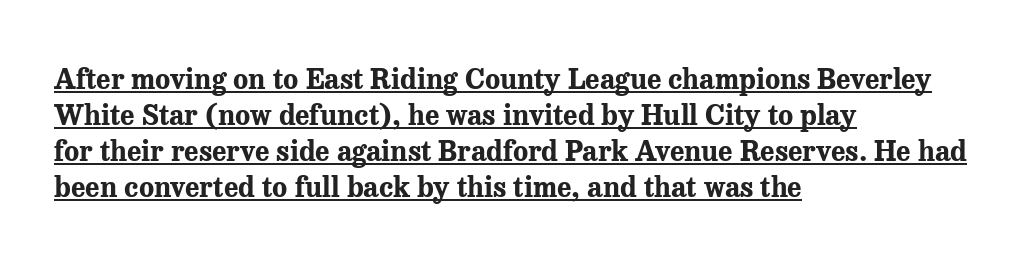
The image shows 28 px bold serif type, upright; set left-aligned, normal line spacing (1.29x), normal letter spacing, underlined; medium stroke contrast and a medium x-height.
